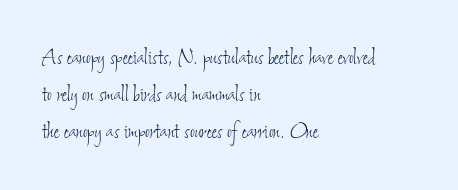
Q: Is the text bold? A: No.
Q: Is the text underlined? A: No.
Q: How is the paragraph aligned? A: Left-aligned.
Q: Is the spacing between letters normal or unusually wide? A: Normal.
Q: Is the spacing between lines tight, normal or loose? A: Normal.
